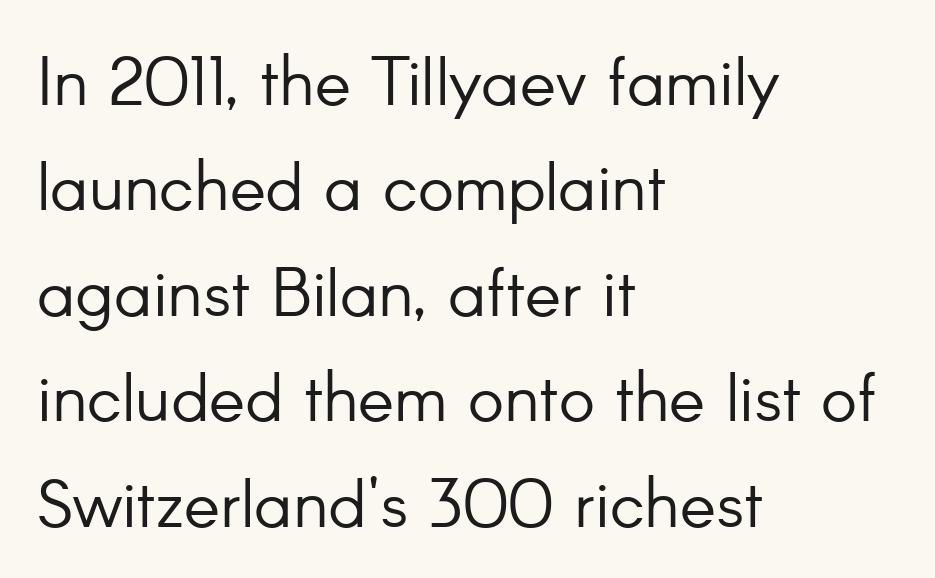
Q: Is the text bold? A: No.
Q: Is the text italic (slanted)? A: No, it is upright.
Q: Is the typeface a serif or a sans-serif typeface? A: Sans-serif.
Q: Is the text underlined? A: No.
Q: How is the paragraph aligned? A: Left-aligned.
Q: Is the spacing between letters normal or unusually wide? A: Normal.
Q: Is the spacing between lines tight, normal or loose? A: Normal.
Q: Width (condensed, normal, or wide)? A: Normal.
Q: Stroke contrast? A: Low.
Q: x-height? A: Small.
Q: Monospaced? A: No.
